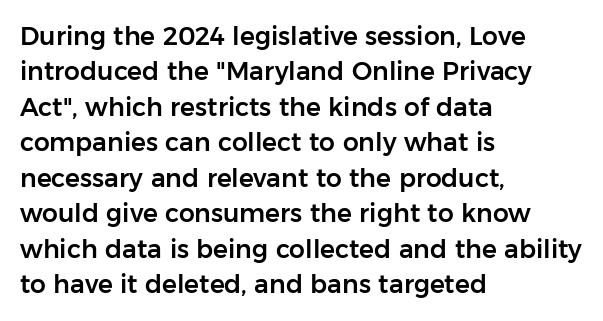
The line texture is even and compact thanks to regular tracking. Glance below the letters and you will spot only blank space. It's the straight-up-and-down kind of type. Each line starts at the same left margin while the right side varies. Reading down the column, the eye jumps a familiar distance to each next line.
